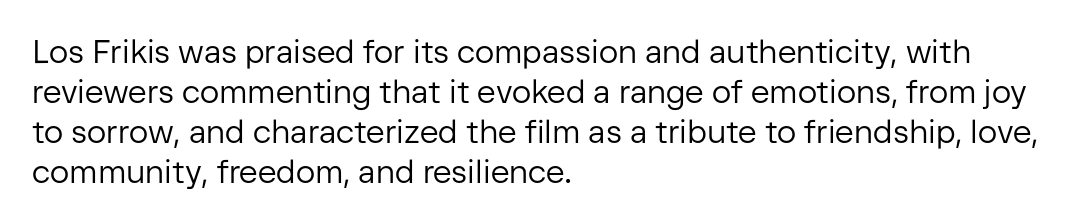
The image shows 32 px regular-weight sans-serif type, upright; set left-aligned, normal line spacing (1.25x), normal letter spacing, not underlined; low stroke contrast and a medium x-height.
